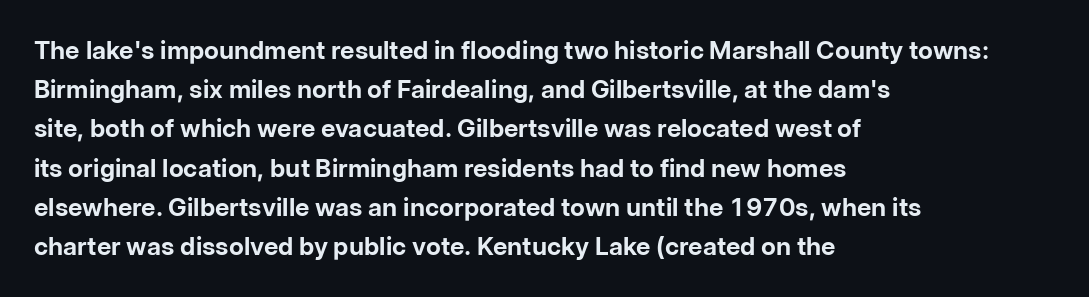
Q: Is the text bold? A: Yes.
Q: Is the text italic (slanted)? A: No, it is upright.
Q: Is the text underlined? A: No.
Q: How is the paragraph aligned? A: Left-aligned.
Q: Is the spacing between letters normal or unusually wide? A: Normal.
Q: Is the spacing between lines tight, normal or loose? A: Normal.
